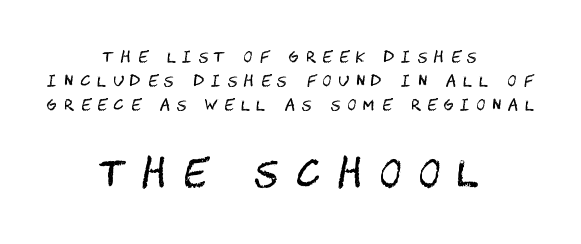
This is not heavy type; no bold has been used. Serif or sans? Sans — the stroke terminals are bare. Loose tracking; the words dissolve into strings of separated letters. In CSS terms this would be text-align: center. The leading is moderate, giving the passage an even texture. The letters stand upright; this is a roman face.
